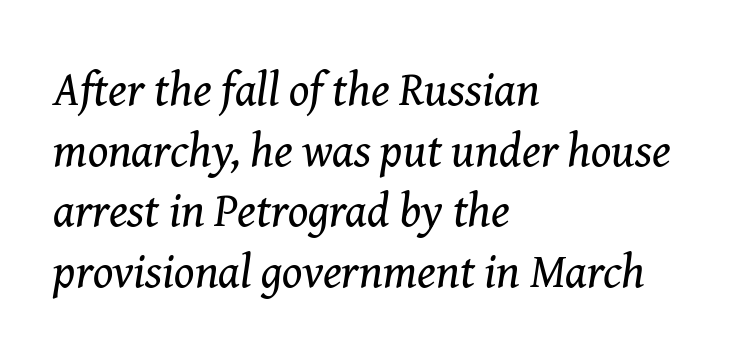
Q: Is the text bold? A: No.
Q: Is the text italic (slanted)? A: Yes, it leans right by about 8 degrees.
Q: Is the typeface a serif or a sans-serif typeface? A: Serif.
Q: Is the text underlined? A: No.
Q: How is the paragraph aligned? A: Left-aligned.
Q: Is the spacing between letters normal or unusually wide? A: Normal.
Q: Is the spacing between lines tight, normal or loose? A: Normal.
Q: Width (condensed, normal, or wide)? A: Normal.
Q: Stroke contrast? A: Medium.
Q: x-height? A: Medium.
Q: Monospaced? A: No.
